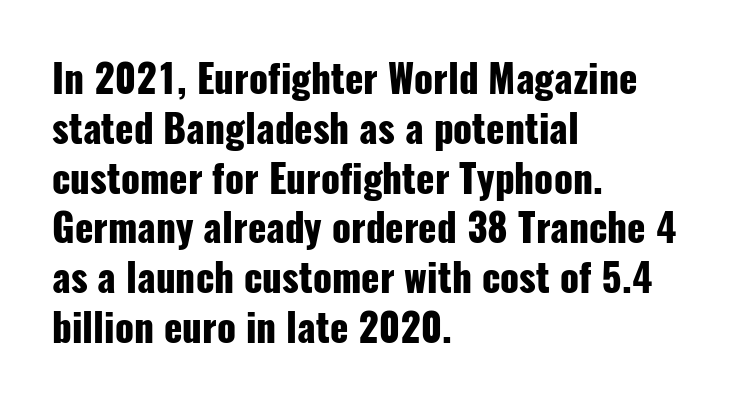
Q: Is the text bold? A: Yes.
Q: Is the text italic (slanted)? A: No, it is upright.
Q: Is the typeface a serif or a sans-serif typeface? A: Sans-serif.
Q: Is the text underlined? A: No.
Q: How is the paragraph aligned? A: Left-aligned.
Q: Is the spacing between letters normal or unusually wide? A: Normal.
Q: Is the spacing between lines tight, normal or loose? A: Normal.
Q: Width (condensed, normal, or wide)? A: Condensed.
Q: Stroke contrast? A: Low.
Q: x-height? A: Medium.
Q: Monospaced? A: No.
